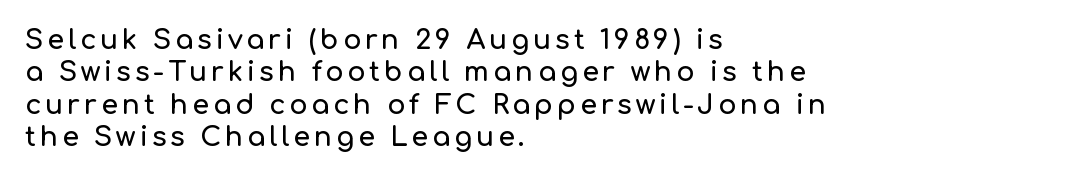
Reading down the block, your eye returns to a fixed left position each line. The area under the type is left untouched. Does the lettering tilt? It doesn't — this is upright.
